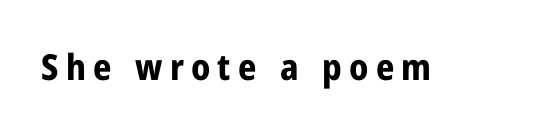
{"serif": "no", "italic": "no", "bold": "yes", "weight": "bold", "width": "condensed", "stroke_contrast": "low", "x_height": "medium", "monospaced": "no", "underline": "no", "letter_spacing": "wide", "letter_spacing_em": 0.2, "glyph_px": 36}
